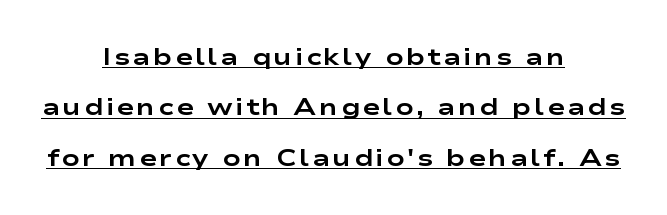
{"italic": "no", "bold": "yes", "underline": "yes", "align": "center", "line_spacing": "loose", "line_spacing_ratio": 2.1, "glyph_px": 24}
